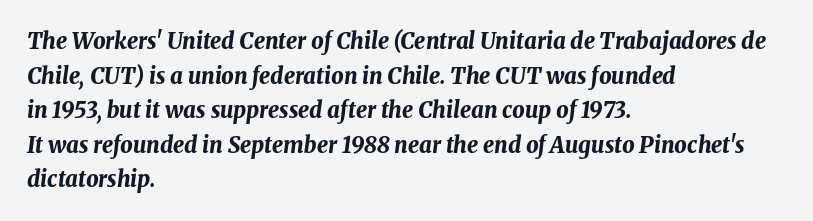
Q: Is the text bold? A: Yes.
Q: Is the text italic (slanted)? A: Yes, it leans right by about 8 degrees.
Q: Is the text underlined? A: No.
Q: How is the paragraph aligned? A: Left-aligned.
Q: Is the spacing between letters normal or unusually wide? A: Normal.
Q: Is the spacing between lines tight, normal or loose? A: Normal.
